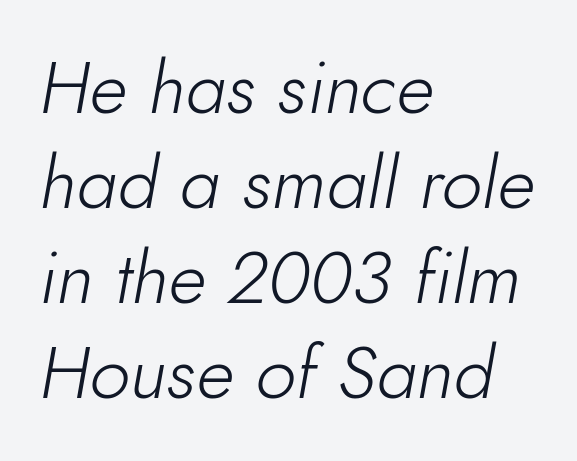
Q: Is the text bold? A: No.
Q: Is the text italic (slanted)? A: Yes, it leans right by about 10 degrees.
Q: Is the text underlined? A: No.
Q: How is the paragraph aligned? A: Left-aligned.
Q: Is the spacing between letters normal or unusually wide? A: Normal.
Q: Is the spacing between lines tight, normal or loose? A: Normal.
Q: Width (condensed, normal, or wide)? A: Normal.
Q: Stroke contrast? A: Low.
Q: x-height? A: Small.
Q: Monospaced? A: No.
